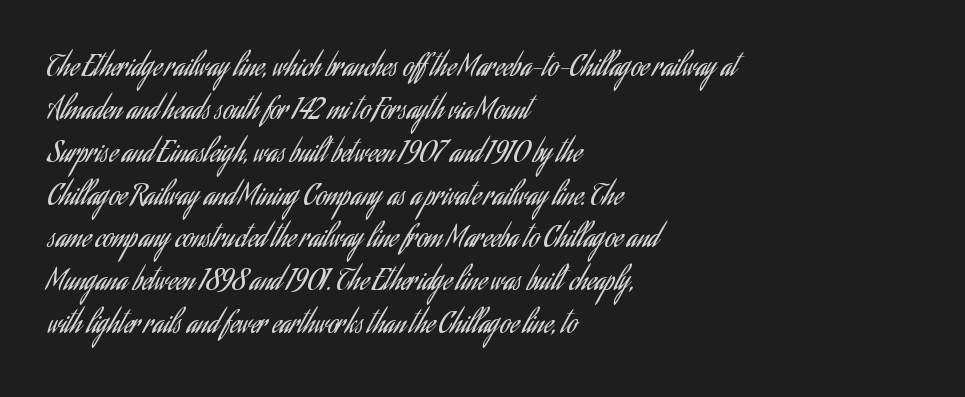
{"serif": "no", "bold": "no", "weight": "regular", "width": "condensed", "stroke_contrast": "low", "x_height": "small", "monospaced": "no", "underline": "no", "align": "left", "line_spacing": "normal", "line_spacing_ratio": 1.53, "letter_spacing": "normal", "letter_spacing_em": 0.0, "glyph_px": 28}
